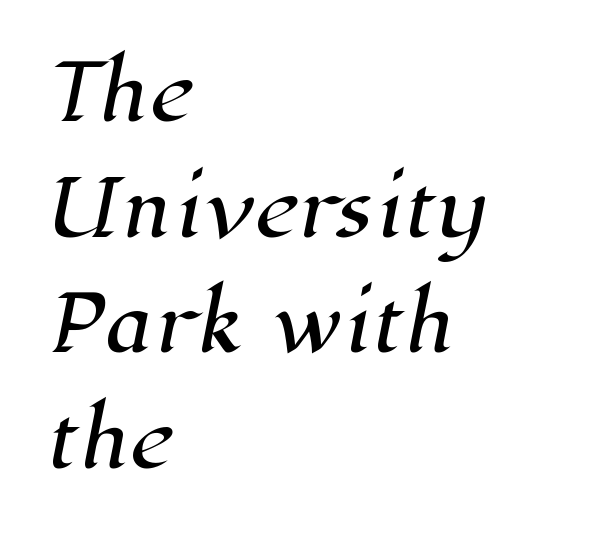
{"serif": "yes", "width": "normal", "stroke_contrast": "high", "x_height": "medium", "monospaced": "no", "underline": "no", "align": "left", "line_spacing": "normal", "line_spacing_ratio": 1.52, "letter_spacing": "normal", "letter_spacing_em": 0.0, "glyph_px": 76}
